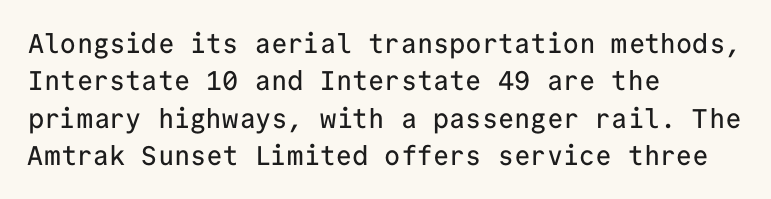
The image shows 27 px text type, upright; set left-aligned, normal line spacing (1.38x), normal letter spacing, not underlined.
